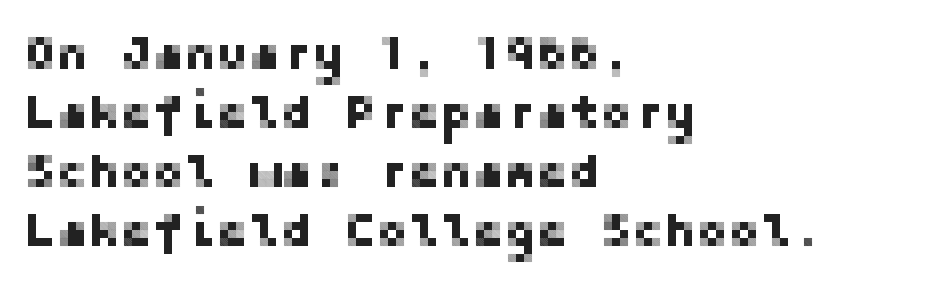
Q: Is the text italic (slanted)? A: No, it is upright.
Q: Is the typeface a serif or a sans-serif typeface? A: Sans-serif.
Q: Is the text underlined? A: No.
Q: How is the paragraph aligned? A: Left-aligned.
Q: Is the spacing between letters normal or unusually wide? A: Normal.
Q: Width (condensed, normal, or wide)? A: Normal.
Q: Stroke contrast? A: Low.
Q: x-height? A: Medium.
